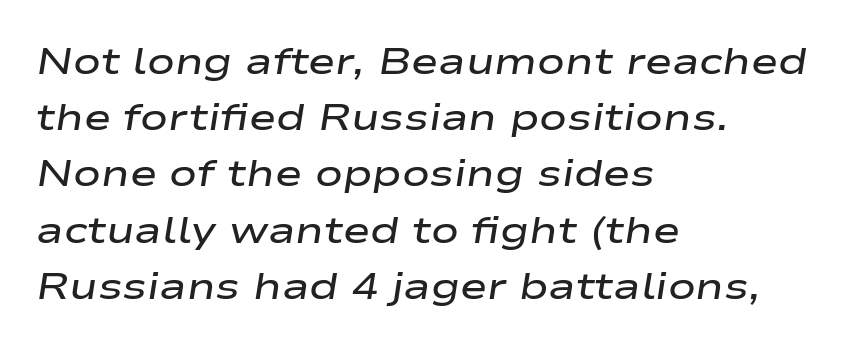
Is the type bold? Partly — it's a semibold, heavier than regular but not fully bold. Horizontal bands of white between lines are of average thickness. Is the block centered? No — it sits flush against the left margin. Honestly, there is no underline to notice here at all.
